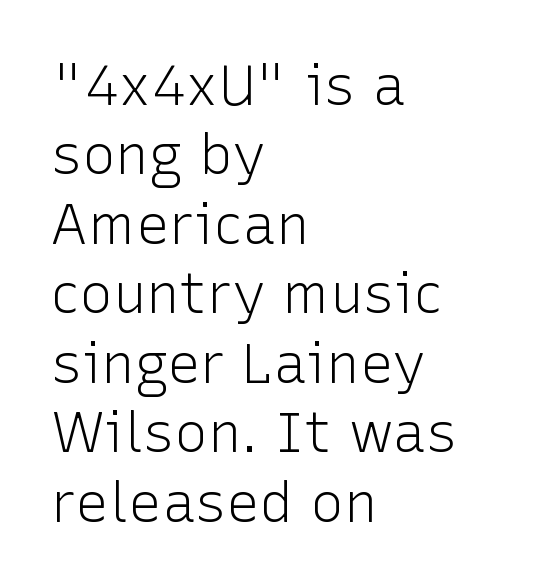
Q: Is the text bold? A: No.
Q: Is the text italic (slanted)? A: No, it is upright.
Q: Is the typeface a serif or a sans-serif typeface? A: Sans-serif.
Q: Is the text underlined? A: No.
Q: How is the paragraph aligned? A: Left-aligned.
Q: Is the spacing between letters normal or unusually wide? A: Normal.
Q: Width (condensed, normal, or wide)? A: Normal.
Q: Stroke contrast? A: Low.
Q: x-height? A: Medium.
Q: Monospaced? A: No.
